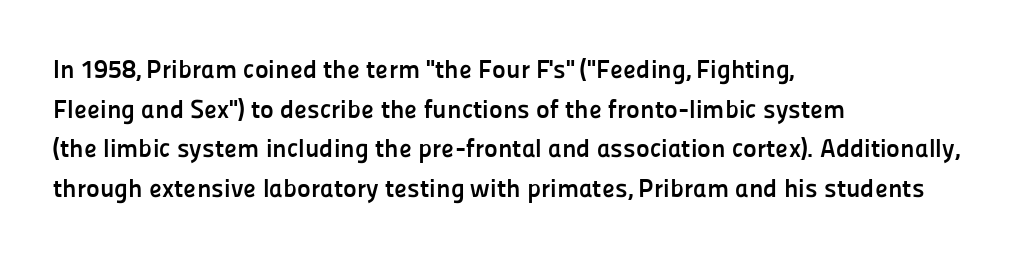
Line spacing here is normal. Words float on clear page, feet unadorned. Each glyph is drawn with heavy, bold strokes. There is no visible air inserted between adjacent glyphs. These lines are set flush left with a ragged right edge. This is roman type, the default non-slanted kind.
